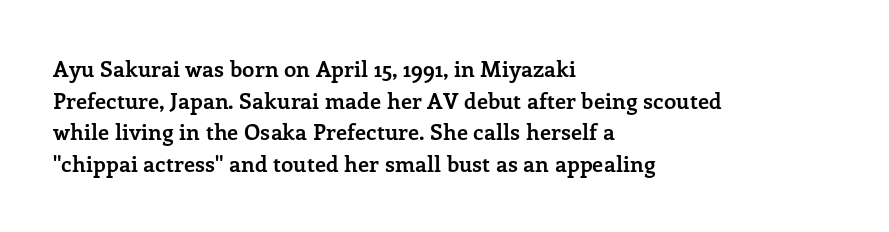
{"italic": "no", "bold": "yes", "underline": "no", "align": "left", "line_spacing": "normal", "line_spacing_ratio": 1.44, "letter_spacing": "normal", "letter_spacing_em": 0.0, "glyph_px": 22}
